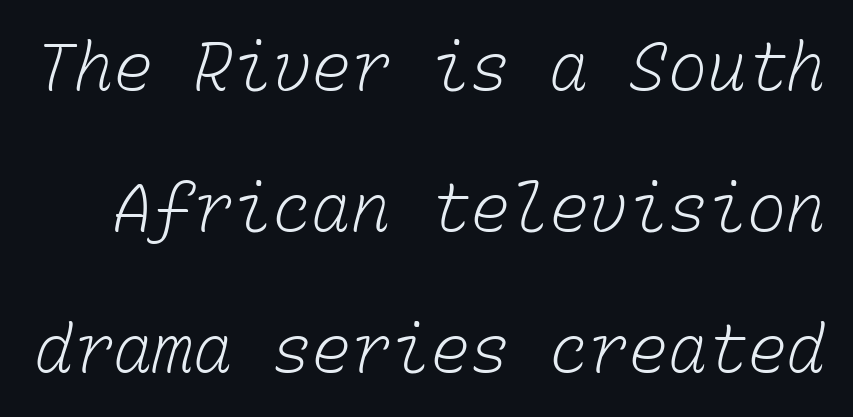
{"bold": "no", "weight": "light", "width": "normal", "stroke_contrast": "low", "x_height": "medium", "monospaced": "yes", "underline": "no", "line_spacing": "loose", "line_spacing_ratio": 2.14, "letter_spacing": "normal", "letter_spacing_em": 0.0, "glyph_px": 66}
